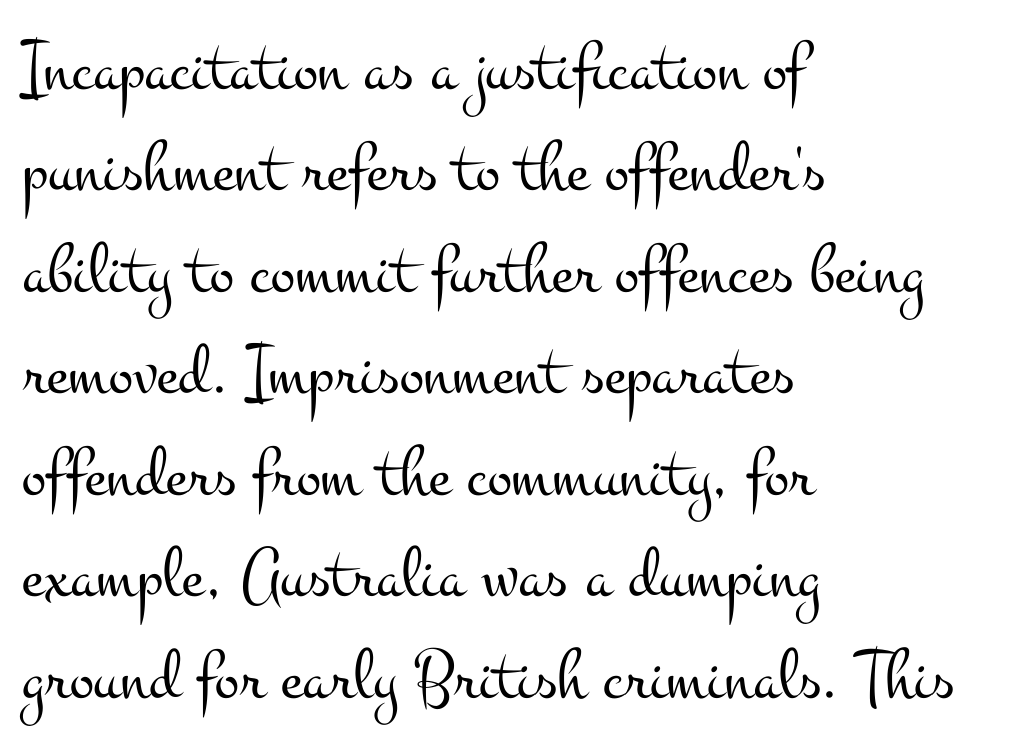
{"serif": "yes", "bold": "no", "weight": "light", "width": "wide", "stroke_contrast": "medium", "x_height": "small", "monospaced": "no", "underline": "no", "align": "left", "line_spacing": "normal", "line_spacing_ratio": 1.39, "letter_spacing": "normal", "letter_spacing_em": 0.0, "glyph_px": 73}
